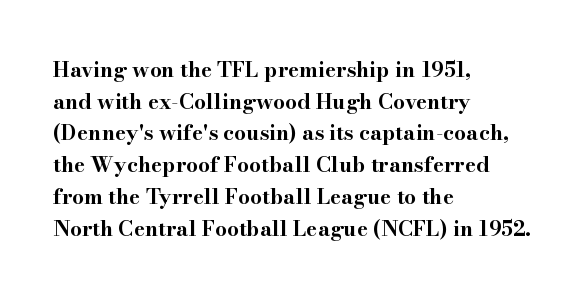
Q: Is the text bold? A: Yes.
Q: Is the text italic (slanted)? A: No, it is upright.
Q: Is the text underlined? A: No.
Q: How is the paragraph aligned? A: Left-aligned.
Q: Is the spacing between letters normal or unusually wide? A: Normal.
Q: Is the spacing between lines tight, normal or loose? A: Normal.
